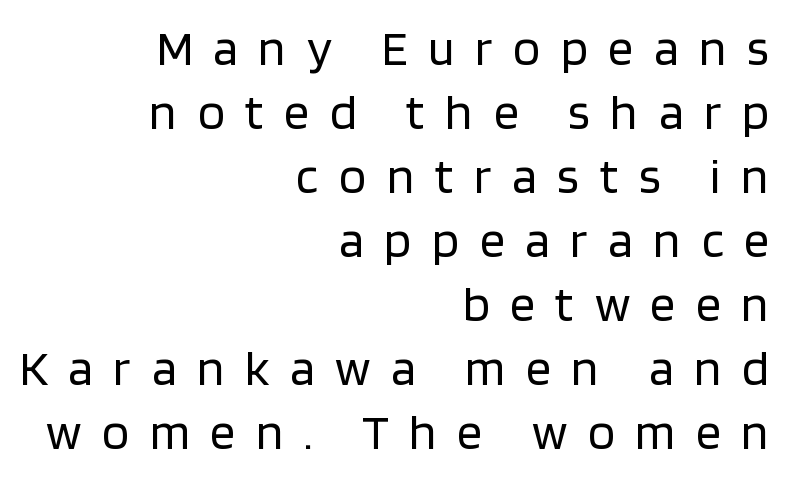
{"serif": "no", "italic": "no", "bold": "no", "weight": "regular", "width": "normal", "stroke_contrast": "low", "x_height": "large", "monospaced": "no", "underline": "no", "align": "right", "line_spacing": "normal", "line_spacing_ratio": 1.28, "letter_spacing": "wide", "letter_spacing_em": 0.41, "glyph_px": 50}
